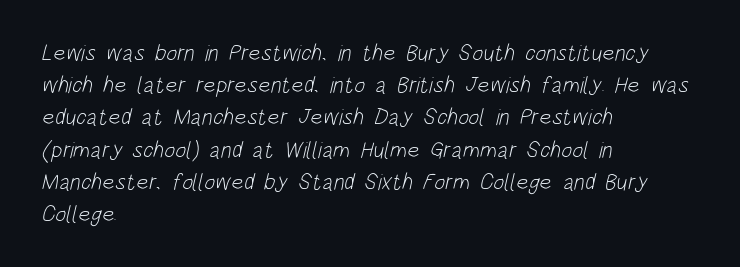
{"bold": "no", "underline": "no", "align": "left", "line_spacing": "normal", "line_spacing_ratio": 1.4, "letter_spacing": "normal", "letter_spacing_em": 0.0, "glyph_px": 23}
